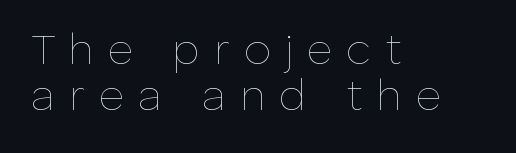
{"italic": "no", "bold": "no", "weight": "thin", "width": "normal", "stroke_contrast": "low", "x_height": "medium", "monospaced": "no", "underline": "no", "align": "left", "line_spacing": "tight", "line_spacing_ratio": 1.08, "letter_spacing": "wide", "letter_spacing_em": 0.33, "glyph_px": 43}
